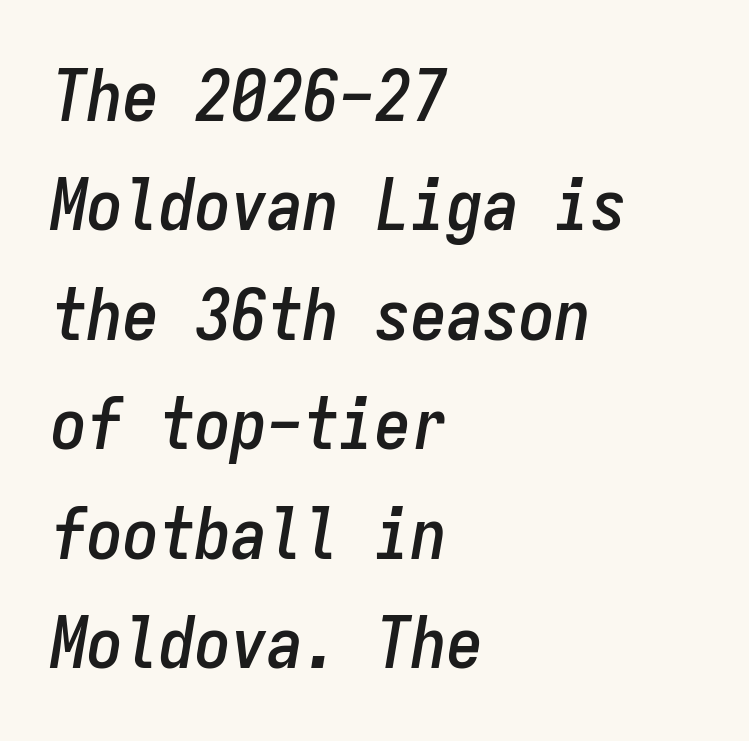
Q: Is the text italic (slanted)? A: Yes, it leans right by about 9 degrees.
Q: Is the text underlined? A: No.
Q: How is the paragraph aligned? A: Left-aligned.
Q: Is the spacing between letters normal or unusually wide? A: Normal.
Q: Is the spacing between lines tight, normal or loose? A: Normal.
Q: Width (condensed, normal, or wide)? A: Condensed.
Q: Stroke contrast? A: Low.
Q: x-height? A: Medium.
Q: Monospaced? A: Yes.
